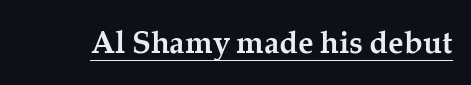
Caption: lettering with a line underneath. The letters advance in unequal steps, a hallmark of proportional type. The font's upright variant was chosen for this text. The horizontal fit of the characters is conventional and even. The glyphs have the mass of a bold cut. Does the type have serifs? Yes, each stem ends in a small foot.
